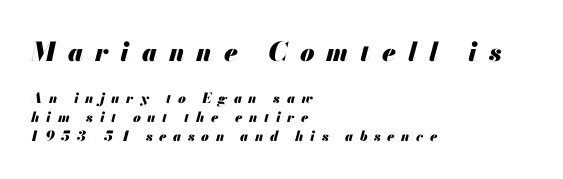
{"italic": "yes", "lean": "right", "slant_degrees": 13, "bold": "yes", "underline": "no", "align": "left", "line_spacing": "normal", "line_spacing_ratio": 1.36, "letter_spacing": "wide", "letter_spacing_em": 0.47, "larger_block": "first", "size_ratio": 1.86, "glyph_px": 26}
